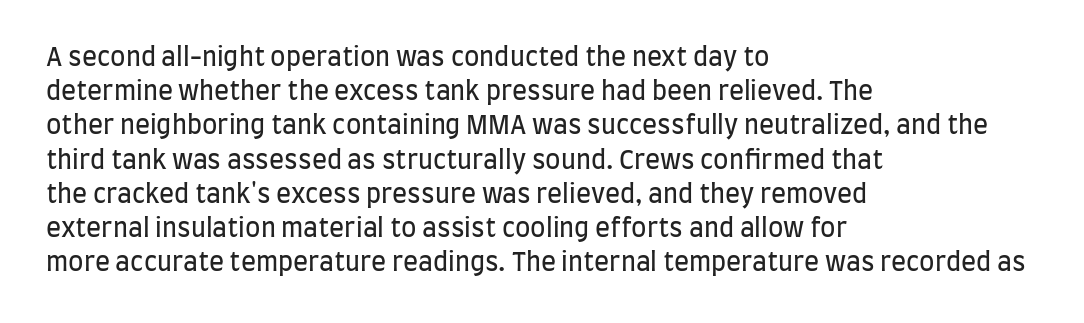
The image shows 25 px text type, upright; set left-aligned, normal line spacing (1.37x), normal letter spacing, not underlined.
